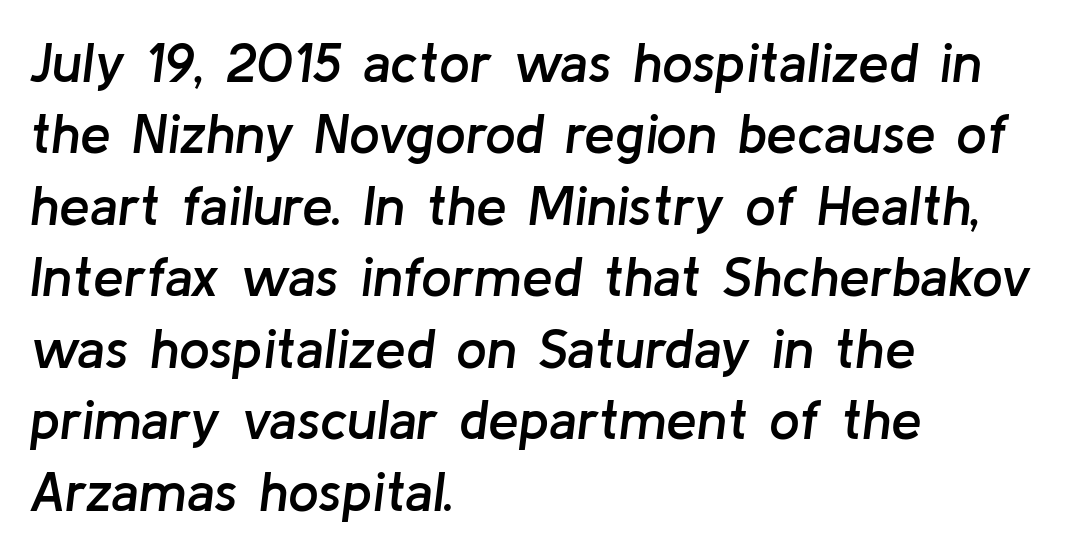
Q: Is the text bold? A: Semi-bold.
Q: Is the text italic (slanted)? A: Yes, it leans right by about 8 degrees.
Q: Is the text underlined? A: No.
Q: How is the paragraph aligned? A: Left-aligned.
Q: Is the spacing between letters normal or unusually wide? A: Normal.
Q: Is the spacing between lines tight, normal or loose? A: Normal.
Q: Width (condensed, normal, or wide)? A: Normal.
Q: Stroke contrast? A: Low.
Q: x-height? A: Medium.
Q: Monospaced? A: No.
